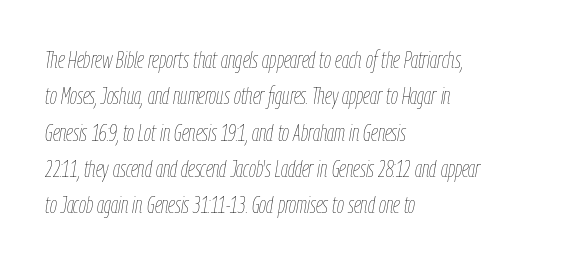
{"italic": "yes", "lean": "right", "slant_degrees": 9, "bold": "no", "underline": "no", "align": "left", "line_spacing": "normal", "line_spacing_ratio": 1.58, "letter_spacing": "normal", "letter_spacing_em": 0.0, "glyph_px": 23}
